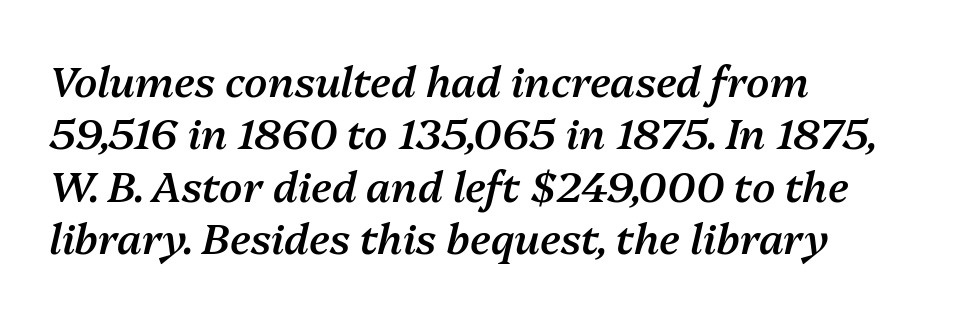
The image shows 42 px semibold type, italic (leaning right); set left-aligned, normal line spacing (1.25x), normal letter spacing, not underlined; medium stroke contrast and a medium x-height.
